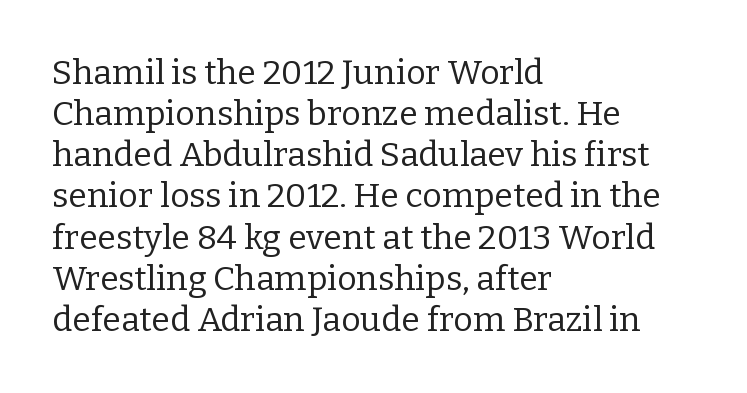
The face used here is seriffed, in the tradition of book romans. You could not count columns in this text — the font is proportionally spaced. Does the copy run flush right? No — it runs flush left. Vertical strokes here are truly vertical. There is no visible air inserted between adjacent glyphs. Ink coverage per letter is moderate at most.
